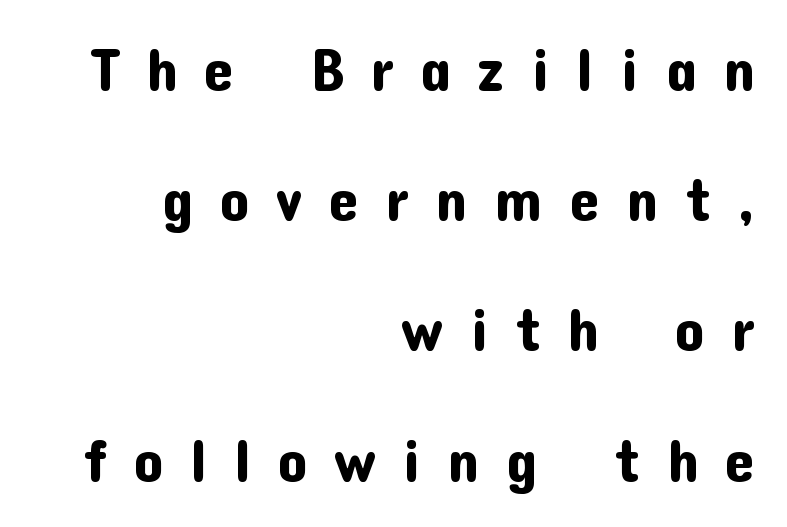
Casual observation: everything's shoved over to the right. Look at the tracking — it's clearly loosened, letters drifting apart. Leading: increased. Tall strokes in this sample are plumb rather than angled. Descenders are the only things crossing below the line. Is this a fixed-width face? No — the glyphs have proportional, varying widths.
